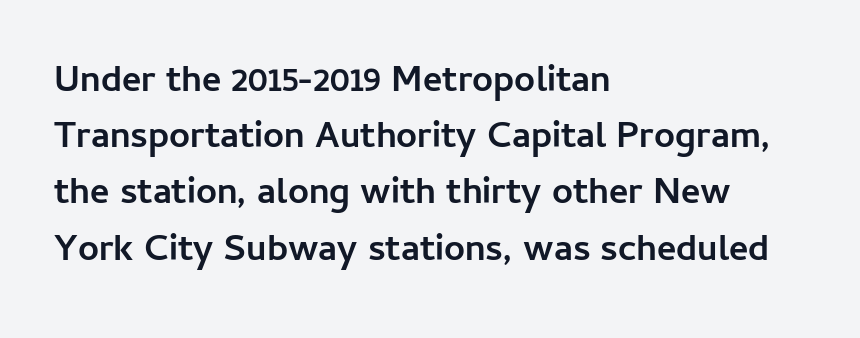
{"serif": "no", "italic": "no", "bold": "yes", "weight": "semibold", "width": "normal", "stroke_contrast": "low", "x_height": "medium", "monospaced": "no", "underline": "no", "align": "left", "line_spacing": "normal", "line_spacing_ratio": 1.52, "letter_spacing": "normal", "letter_spacing_em": 0.0, "glyph_px": 37}
